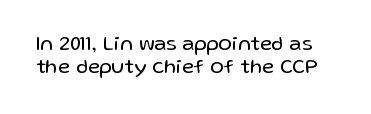
{"italic": "no", "bold": "no", "underline": "no", "line_spacing": "tight", "line_spacing_ratio": 1.09, "letter_spacing": "normal", "letter_spacing_em": 0.0, "glyph_px": 21}
